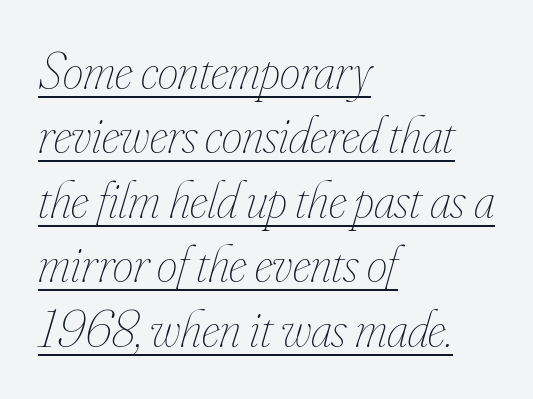
Caption: standard tracking, unaltered. Stems and bowls with no extra thickness — not bold. Italic: yes, the glyphs are oblique. Here the designer chose a conventional face with non-uniform glyph widths. Left-aligned paragraph, ragged on the right. Underlined type.
